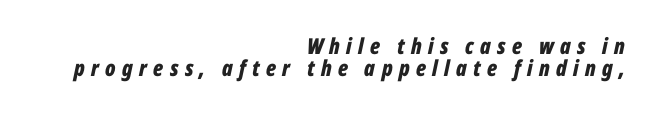
{"italic": "yes", "lean": "right", "slant_degrees": 12, "bold": "yes", "underline": "no", "align": "right", "line_spacing": "tight", "line_spacing_ratio": 1.01, "letter_spacing": "wide", "letter_spacing_em": 0.29, "glyph_px": 22}
